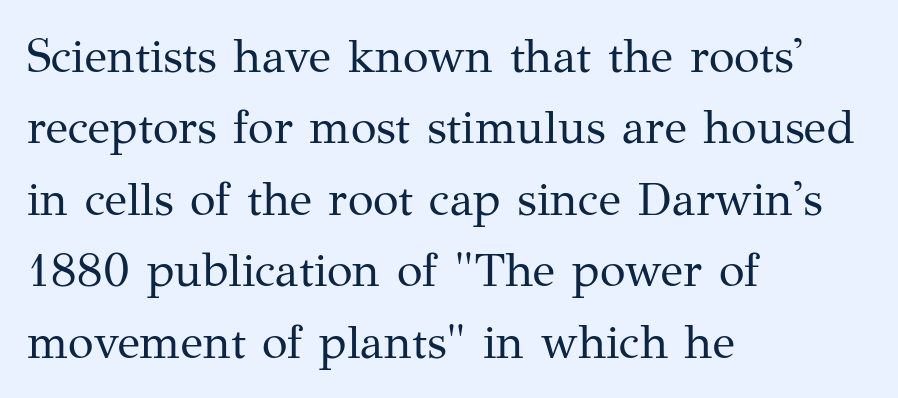
Q: Is the text bold? A: No.
Q: Is the text italic (slanted)? A: No, it is upright.
Q: Is the typeface a serif or a sans-serif typeface? A: Serif.
Q: Is the text underlined? A: No.
Q: How is the paragraph aligned? A: Left-aligned.
Q: Is the spacing between letters normal or unusually wide? A: Normal.
Q: Is the spacing between lines tight, normal or loose? A: Normal.
Q: Width (condensed, normal, or wide)? A: Normal.
Q: Stroke contrast? A: Medium.
Q: x-height? A: Medium.
Q: Monospaced? A: No.
